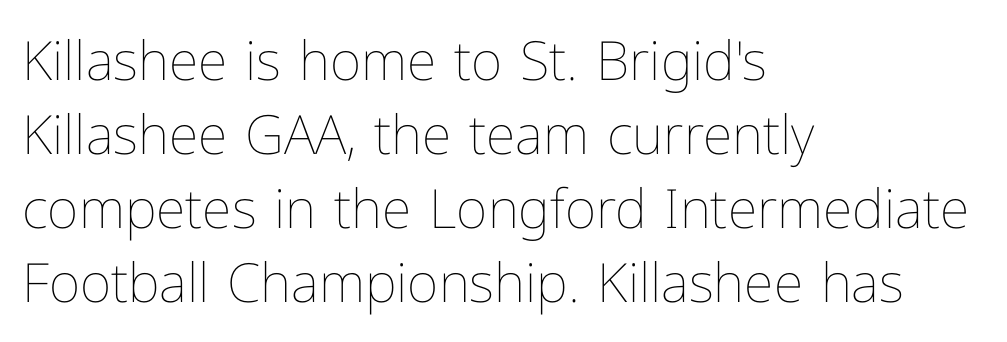
{"italic": "no", "bold": "no", "weight": "thin", "width": "normal", "stroke_contrast": "low", "x_height": "medium", "monospaced": "no", "underline": "no", "align": "left", "line_spacing": "normal", "line_spacing_ratio": 1.37, "letter_spacing": "normal", "letter_spacing_em": 0.0, "glyph_px": 54}
